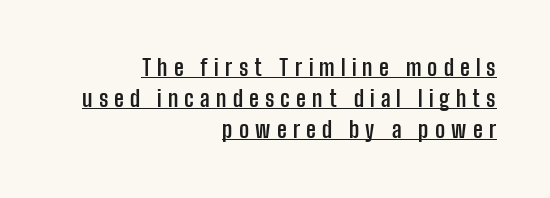
{"italic": "no", "bold": "yes", "underline": "yes", "align": "right", "line_spacing": "normal", "line_spacing_ratio": 1.41, "letter_spacing": "wide", "letter_spacing_em": 0.28, "glyph_px": 22}
